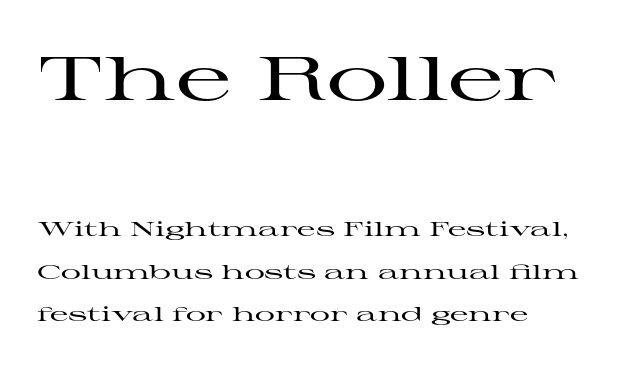
Horizontally, the lines are justified to the leading edge only. Looks like regular typesetting: each glyph gets only the width it needs. Examine the stroke ends and you'll spot serifs. Every character sits straight up, as roman type does. Decoration check: the copy has no underline. The rendering keeps characters at their native spacing.
